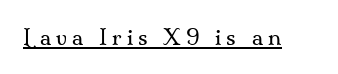
Is there any slant? The stems are plumb. Letter spacing: wide. The typesetter has applied underlining to the passage shown. The strokes carry an ordinary text weight at most.
